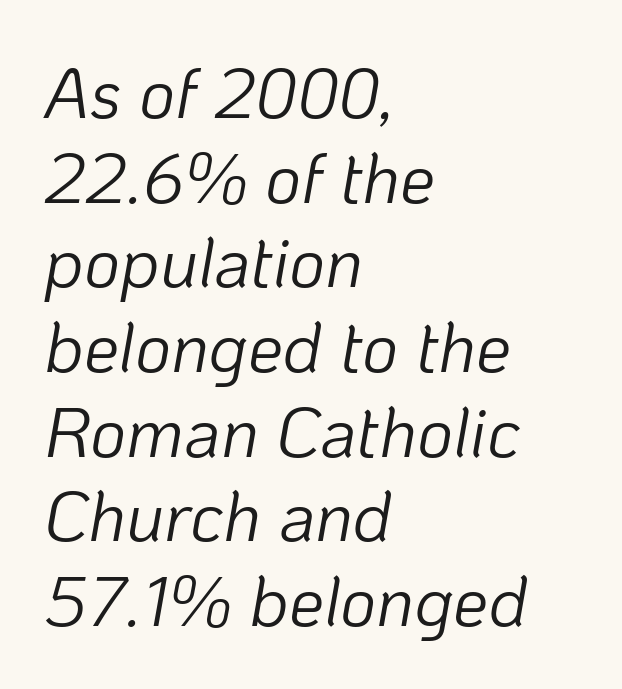
Designer's note — italics engaged. The paragraph has a hard left edge and a soft right edge. Lines of text with bare space underneath. Do the characters align in a grid? No, the font is proportional. These glyphs show unthickened strokes, regular width or finer.
